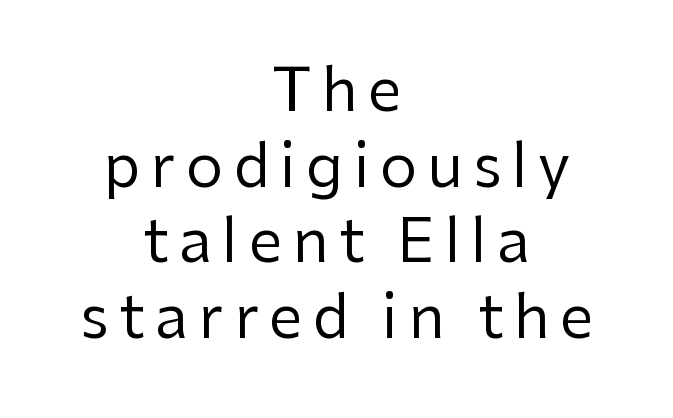
{"serif": "no", "italic": "no", "bold": "no", "weight": "regular", "width": "normal", "stroke_contrast": "low", "x_height": "medium", "monospaced": "no", "underline": "no", "align": "center", "line_spacing": "normal", "line_spacing_ratio": 1.28, "glyph_px": 59}
